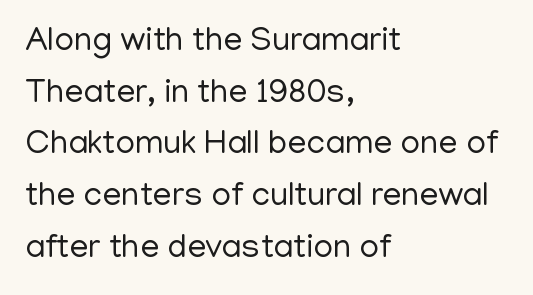
The typesetting does not lean heavy: it is not bold. Teacher's note: observe the even left margin — that is flush-left alignment. Posture: upright roman. Varying glyph widths throughout — classic text-font behaviour.
